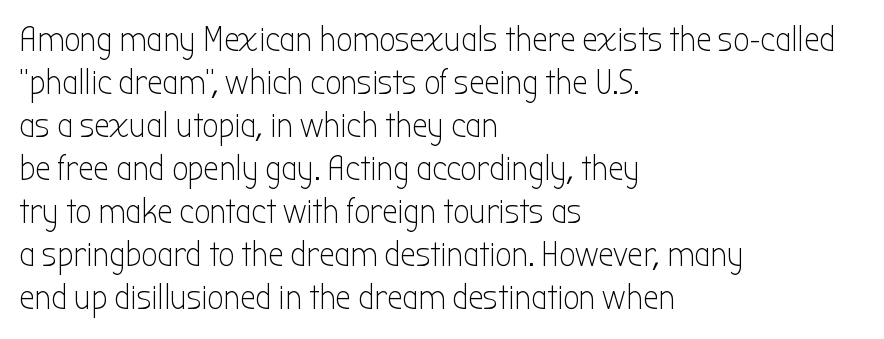
Q: Is the text bold? A: No.
Q: Is the text italic (slanted)? A: No, it is upright.
Q: Is the typeface a serif or a sans-serif typeface? A: Sans-serif.
Q: Is the text underlined? A: No.
Q: How is the paragraph aligned? A: Left-aligned.
Q: Is the spacing between letters normal or unusually wide? A: Normal.
Q: Width (condensed, normal, or wide)? A: Condensed.
Q: Stroke contrast? A: Low.
Q: x-height? A: Medium.
Q: Monospaced? A: No.
